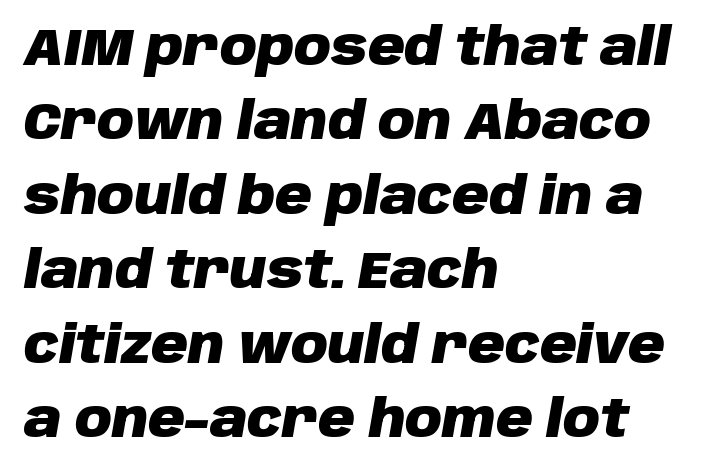
The rag falls on the right side of this text block. Tall strokes in this sample are angled rather than plumb. Whoever set this chose a conventional vertical rhythm. Clear beneath every line of the passage. The passage shown is typed in a proportional face where columns would drift. Standard letterfit; no display-style spreading of the glyphs.
